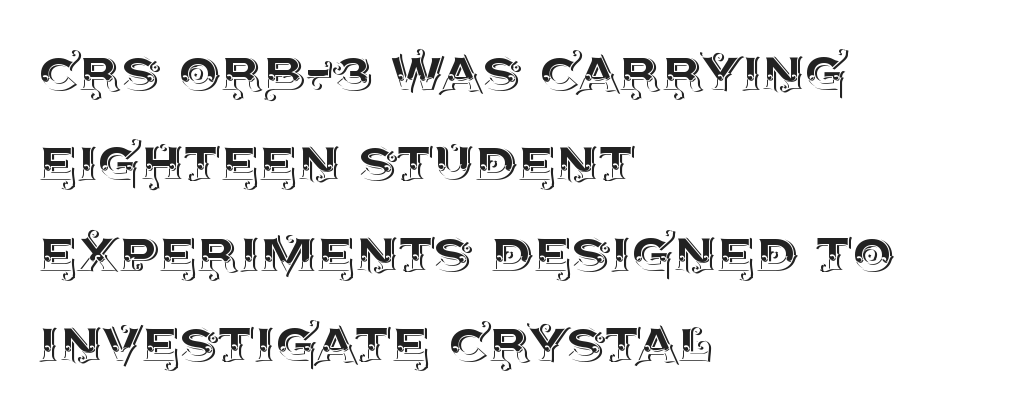
The image shows 66 px text type, upright; set left-aligned, normal line spacing (1.37x), normal letter spacing, not underlined; a large x-height.
